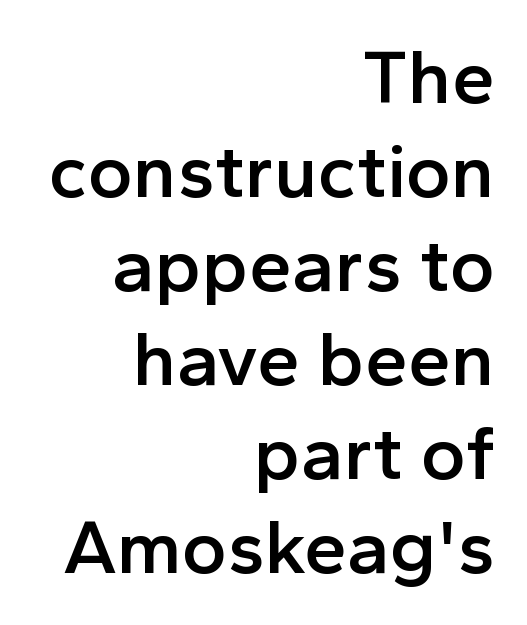
{"serif": "no", "italic": "no", "bold": "semi", "weight": "semibold", "width": "normal", "x_height": "medium", "monospaced": "no", "underline": "no", "align": "right", "line_spacing_ratio": 1.22, "letter_spacing": "normal", "letter_spacing_em": 0.0, "glyph_px": 77}
